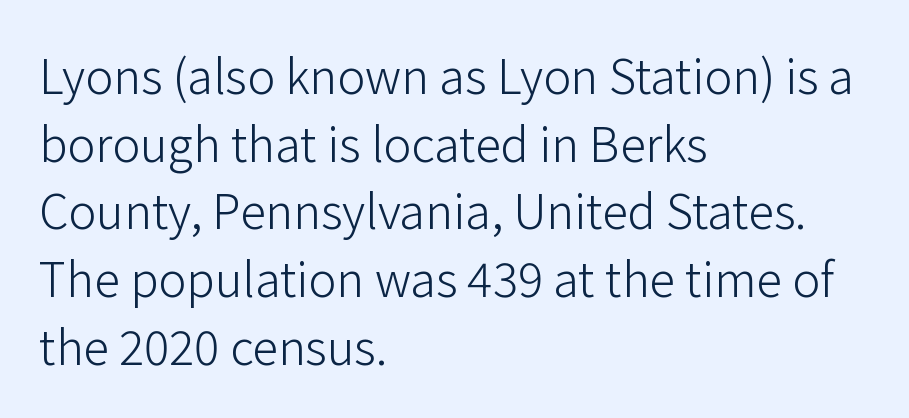
Q: Is the text bold? A: No.
Q: Is the text italic (slanted)? A: No, it is upright.
Q: Is the typeface a serif or a sans-serif typeface? A: Sans-serif.
Q: Is the text underlined? A: No.
Q: How is the paragraph aligned? A: Left-aligned.
Q: Is the spacing between letters normal or unusually wide? A: Normal.
Q: Is the spacing between lines tight, normal or loose? A: Normal.
Q: Width (condensed, normal, or wide)? A: Normal.
Q: Stroke contrast? A: Low.
Q: x-height? A: Medium.
Q: Monospaced? A: No.
